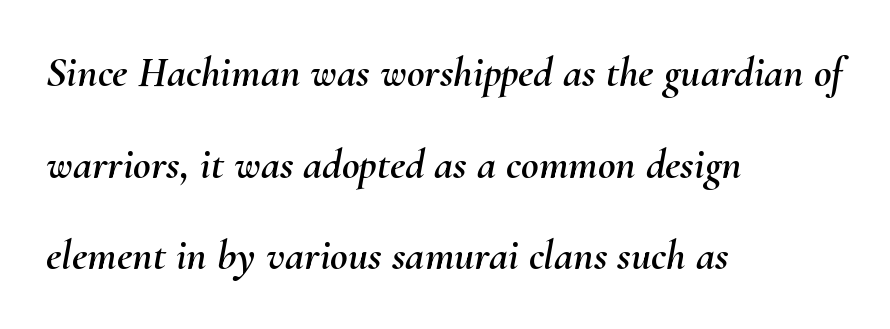
{"italic": "yes", "lean": "right", "slant_degrees": 10, "width": "normal", "stroke_contrast": "medium", "x_height": "small", "monospaced": "no", "underline": "no", "align": "left", "line_spacing": "loose", "line_spacing_ratio": 2.13, "letter_spacing": "normal", "letter_spacing_em": 0.0, "glyph_px": 43}
